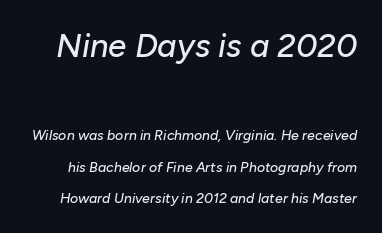
The image shows 33 px text type, italic (leaning right); set loose line spacing (2.26x), normal letter spacing, not underlined; the first (top) block is 2.36x larger; low stroke contrast and a medium x-height.
